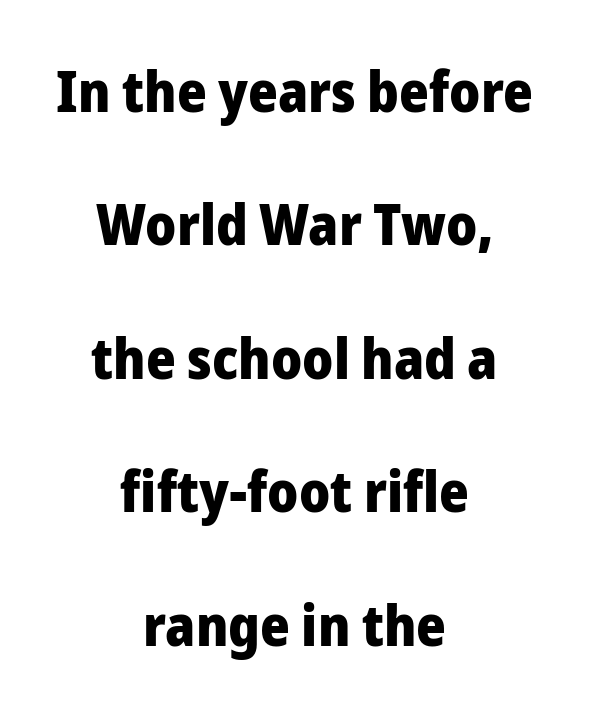
Q: Is the text bold? A: Yes.
Q: Is the text italic (slanted)? A: No, it is upright.
Q: Is the typeface a serif or a sans-serif typeface? A: Sans-serif.
Q: Is the text underlined? A: No.
Q: How is the paragraph aligned? A: Centered.
Q: Is the spacing between letters normal or unusually wide? A: Normal.
Q: Is the spacing between lines tight, normal or loose? A: Loose.
Q: Width (condensed, normal, or wide)? A: Normal.
Q: Stroke contrast? A: Low.
Q: x-height? A: Medium.
Q: Monospaced? A: No.
